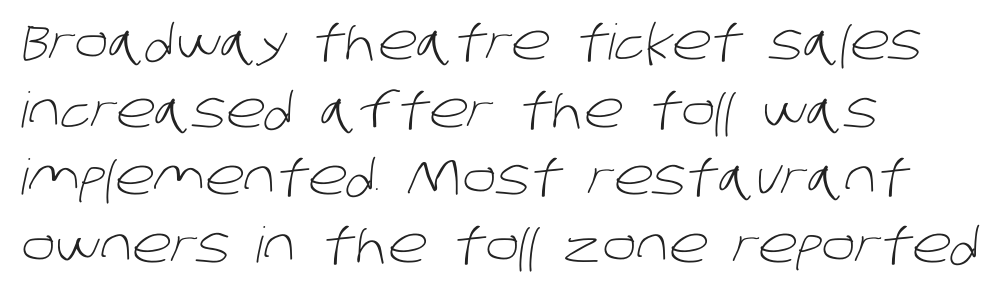
The image shows 49 px light sans-serif type; set left-aligned, normal line spacing (1.38x), normal letter spacing, not underlined; low stroke contrast and a large x-height.
